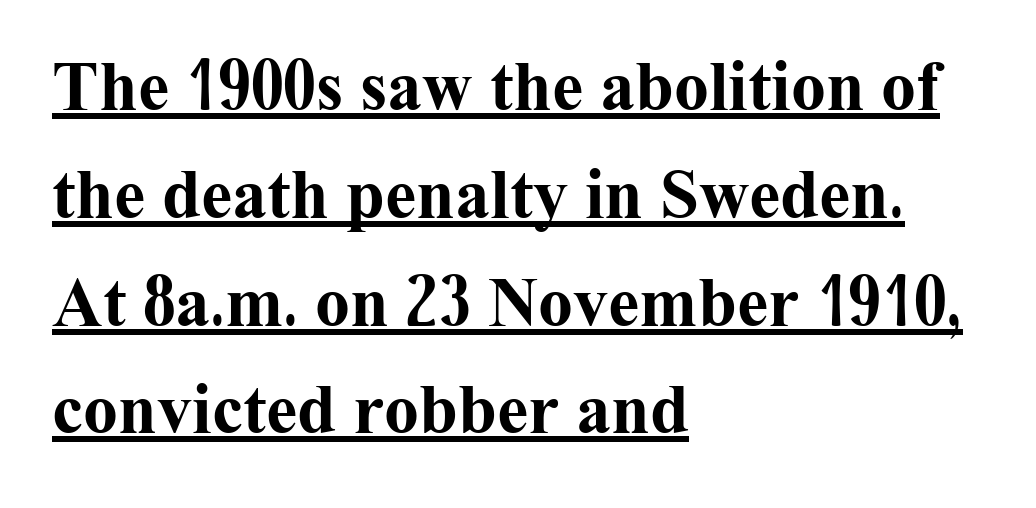
The image shows 70 px bold serif type, upright; set left-aligned, normal line spacing (1.54x), normal letter spacing, underlined; medium stroke contrast and a medium x-height.
